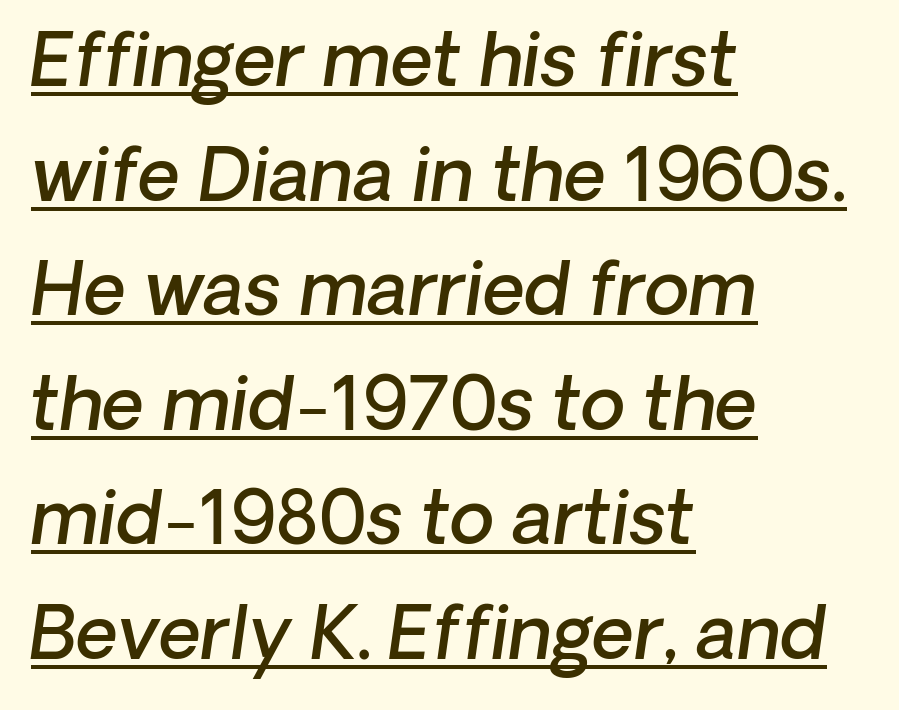
The image shows 73 px semibold type, italic (leaning right); set left-aligned, normal line spacing (1.57x), normal letter spacing, underlined; low stroke contrast and a medium x-height.
